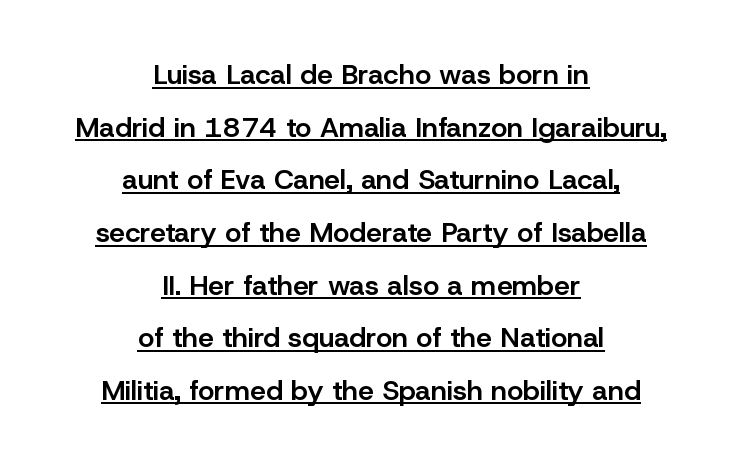
Q: Is the text bold? A: Semi-bold.
Q: Is the text italic (slanted)? A: No, it is upright.
Q: Is the typeface a serif or a sans-serif typeface? A: Sans-serif.
Q: Is the text underlined? A: Yes.
Q: How is the paragraph aligned? A: Centered.
Q: Is the spacing between letters normal or unusually wide? A: Normal.
Q: Width (condensed, normal, or wide)? A: Normal.
Q: Stroke contrast? A: Low.
Q: x-height? A: Medium.
Q: Monospaced? A: No.
